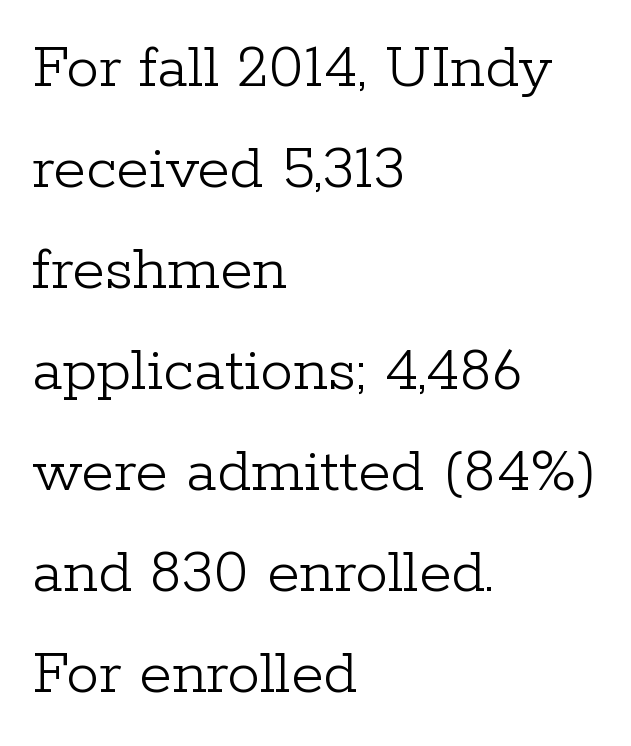
{"serif": "yes", "italic": "no", "bold": "no", "weight": "light", "width": "normal", "stroke_contrast": "low", "x_height": "medium", "monospaced": "no", "underline": "no", "align": "left", "line_spacing": "normal", "line_spacing_ratio": 1.53, "letter_spacing": "normal", "letter_spacing_em": 0.0, "glyph_px": 66}
